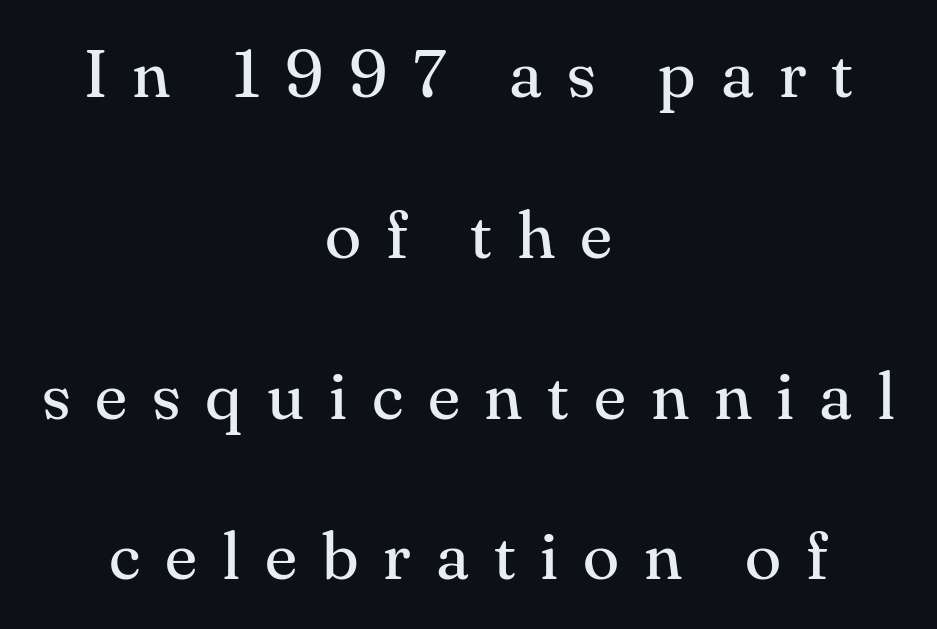
{"serif": "yes", "italic": "no", "bold": "no", "weight": "regular", "width": "normal", "stroke_contrast": "medium", "x_height": "small", "monospaced": "no", "underline": "no", "align": "center", "line_spacing": "loose", "line_spacing_ratio": 2.4, "letter_spacing": "wide", "letter_spacing_em": 0.37, "glyph_px": 67}
